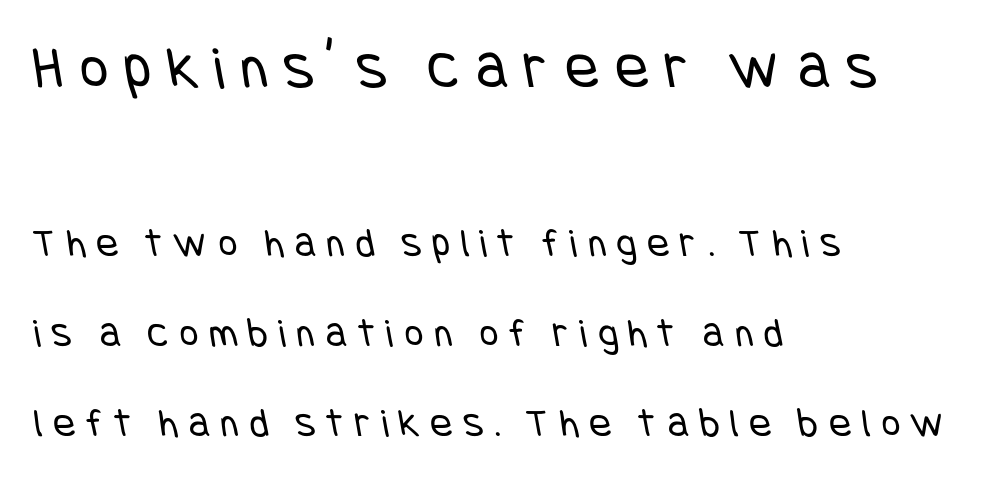
{"serif": "no", "bold": "no", "weight": "regular", "width": "condensed", "stroke_contrast": "low", "x_height": "large", "underline": "no", "align": "left", "line_spacing": "loose", "line_spacing_ratio": 2.2, "letter_spacing": "wide", "letter_spacing_em": 0.27, "larger_block": "first", "size_ratio": 1.51, "glyph_px": 62}
